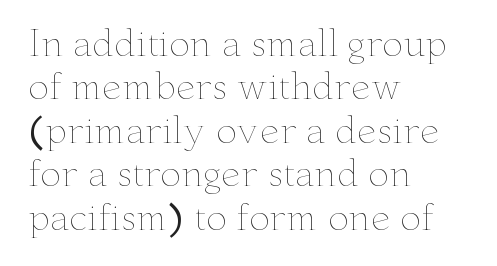
Q: Is the text bold? A: No.
Q: Is the text italic (slanted)? A: No, it is upright.
Q: Is the text underlined? A: No.
Q: How is the paragraph aligned? A: Left-aligned.
Q: Is the spacing between letters normal or unusually wide? A: Normal.
Q: Width (condensed, normal, or wide)? A: Wide.
Q: Stroke contrast? A: Low.
Q: x-height? A: Small.
Q: Monospaced? A: No.
